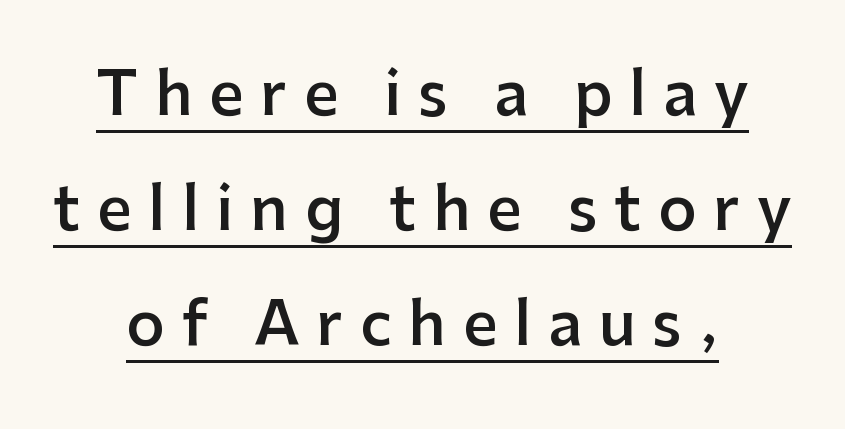
The image shows 60 px semibold sans-serif type, upright; set centered, loose line spacing (1.92x), unusually wide letter spacing (+0.28 em), underlined; low stroke contrast and a medium x-height.
